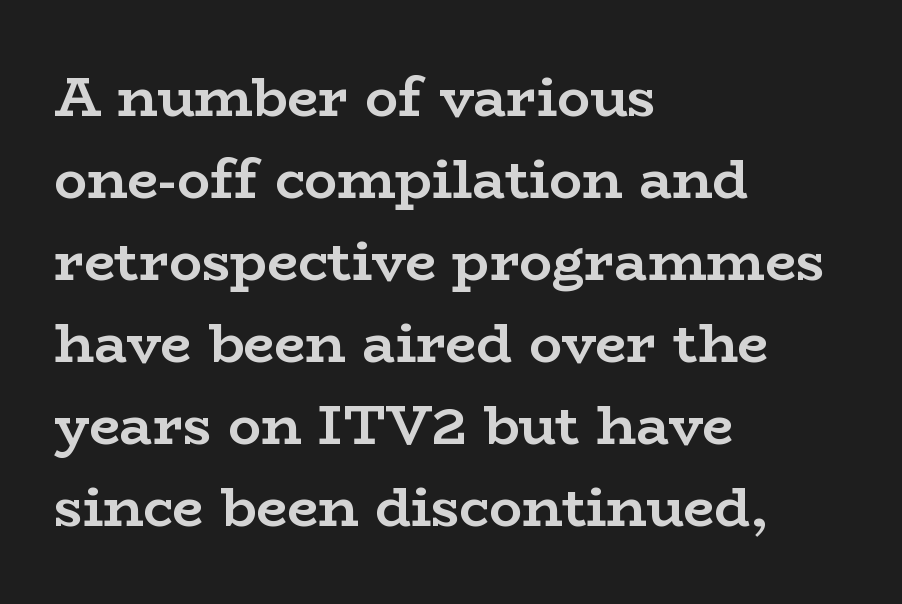
{"serif": "yes", "italic": "no", "bold": "yes", "weight": "semibold", "width": "wide", "stroke_contrast": "low", "x_height": "medium", "monospaced": "no", "underline": "no", "align": "left", "line_spacing": "normal", "line_spacing_ratio": 1.49, "letter_spacing": "normal", "letter_spacing_em": 0.0, "glyph_px": 55}
